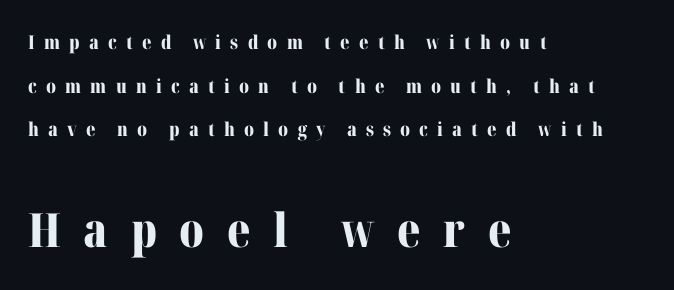
{"serif": "yes", "italic": "no", "bold": "yes", "weight": "bold", "width": "normal", "stroke_contrast": "medium", "x_height": "medium", "monospaced": "no", "underline": "no", "align": "left", "line_spacing": "loose", "line_spacing_ratio": 2.29, "letter_spacing": "wide", "letter_spacing_em": 0.48, "larger_block": "second", "size_ratio": 2.47, "glyph_px": 47}
